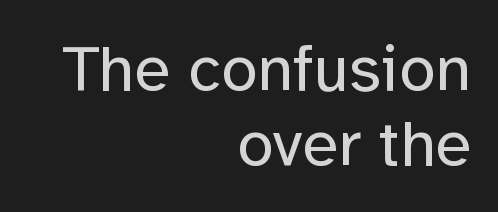
Q: Is the text bold? A: No.
Q: Is the text italic (slanted)? A: No, it is upright.
Q: Is the typeface a serif or a sans-serif typeface? A: Sans-serif.
Q: Is the text underlined? A: No.
Q: How is the paragraph aligned? A: Right-aligned.
Q: Is the spacing between letters normal or unusually wide? A: Normal.
Q: Is the spacing between lines tight, normal or loose? A: Tight.
Q: Width (condensed, normal, or wide)? A: Normal.
Q: Stroke contrast? A: Low.
Q: x-height? A: Medium.
Q: Monospaced? A: No.
